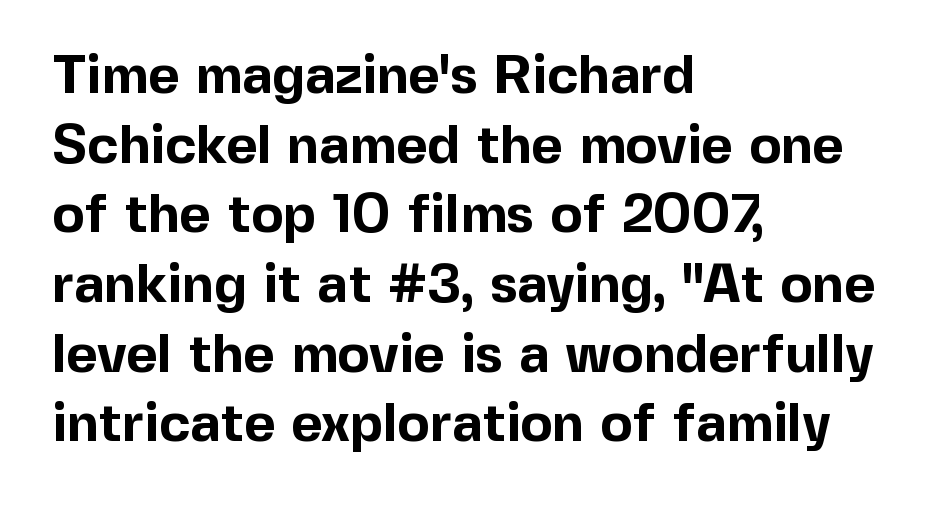
The image shows 54 px bold sans-serif type, upright; set left-aligned, normal line spacing (1.29x), normal letter spacing, not underlined; a medium x-height.
